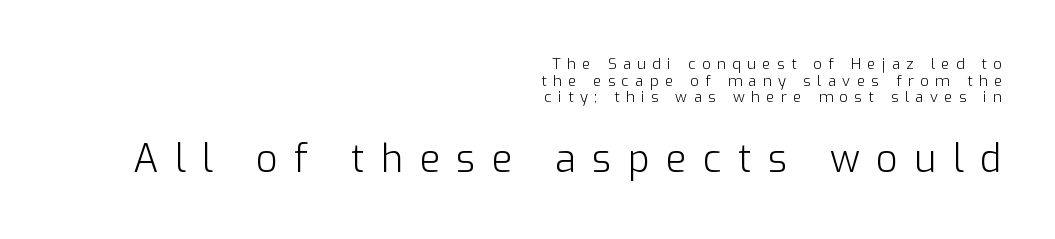
{"serif": "no", "italic": "no", "bold": "no", "weight": "light", "width": "normal", "stroke_contrast": "low", "x_height": "medium", "monospaced": "no", "underline": "no", "align": "right", "line_spacing": "tight", "line_spacing_ratio": 1.11, "letter_spacing": "wide", "letter_spacing_em": 0.43, "larger_block": "second", "size_ratio": 2.53, "glyph_px": 38}
